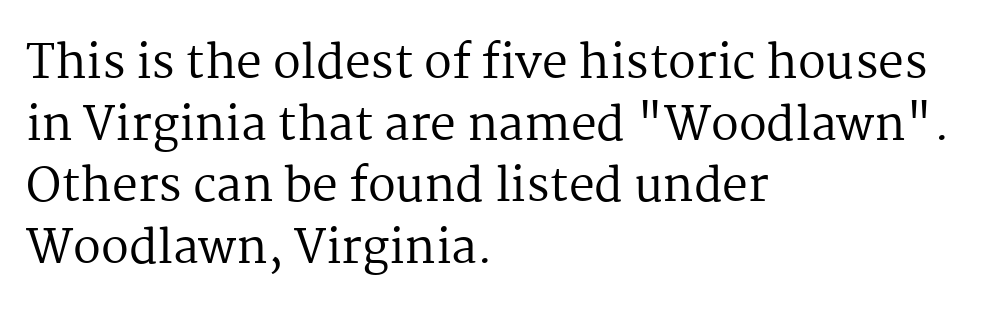
The image shows 46 px regular-weight serif type, upright; set left-aligned, normal line spacing (1.34x), normal letter spacing, not underlined; medium stroke contrast and a medium x-height.
